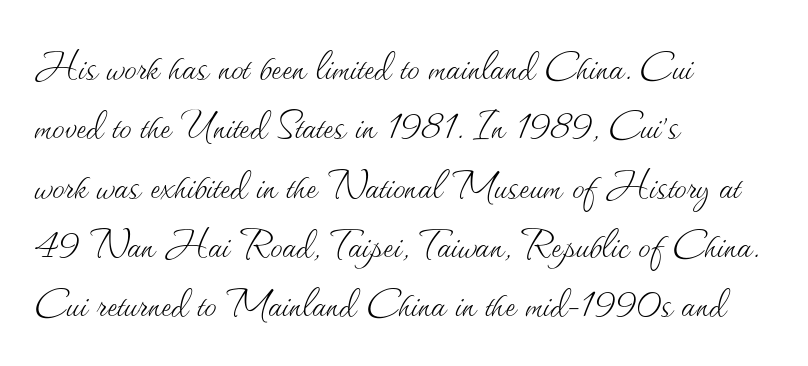
Q: Is the text bold? A: No.
Q: Is the text italic (slanted)? A: Yes.
Q: Is the text underlined? A: No.
Q: How is the paragraph aligned? A: Left-aligned.
Q: Is the spacing between letters normal or unusually wide? A: Normal.
Q: Width (condensed, normal, or wide)? A: Normal.
Q: Stroke contrast? A: Medium.
Q: x-height? A: Small.
Q: Monospaced? A: No.
